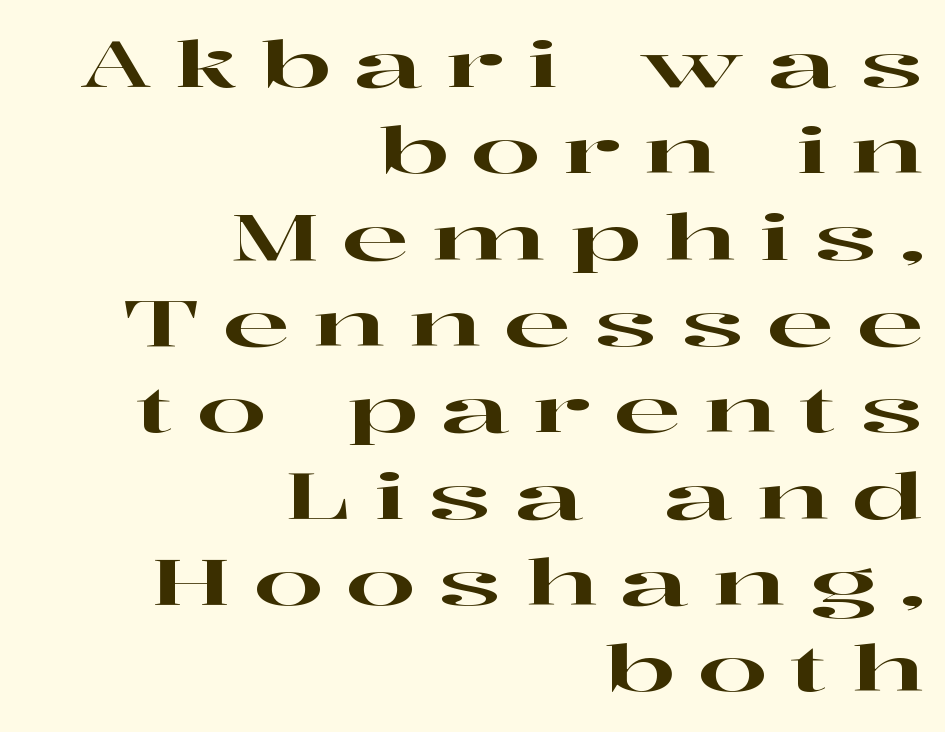
Horizontal bands of white between lines are of average thickness. A bare baseline throughout the passage. Italic? Not at all — the glyphs are vertical. These lines are rendered in a variable-pitch font. What stands out about the letter spacing? Its width — letters are far apart. The typeface chosen for these lines features serifs.
